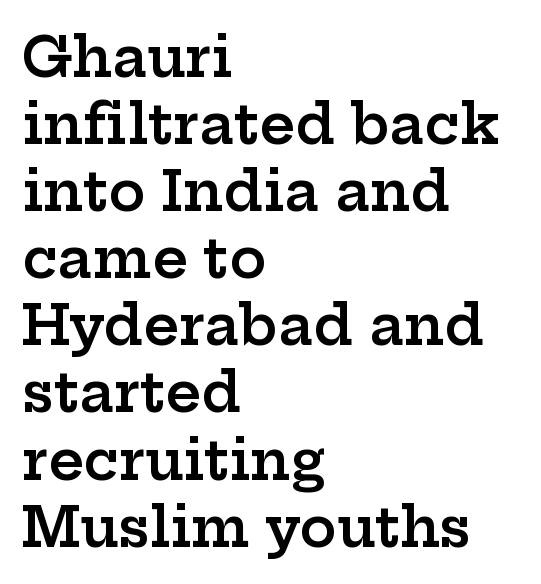
The image shows 55 px semibold, wide serif type, upright; set left-aligned, line spacing 1.22x, normal letter spacing, not underlined; low stroke contrast and a medium x-height.
